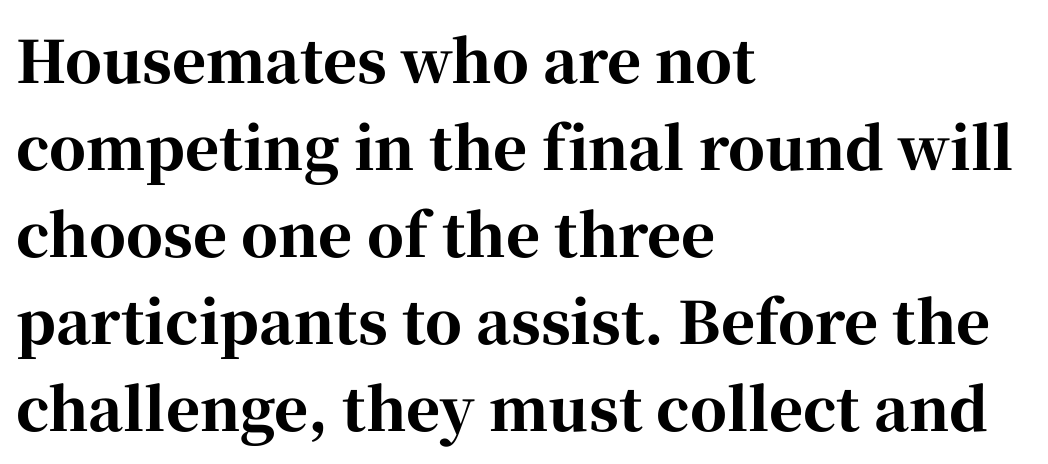
The letters carry serifs — small finishing strokes at the ends of their stems. Leading matches the norm, producing a regular column. The zone under the glyphs is completely vacant. Is the letter spacing exaggerated? No — it looks like the ordinary default.
